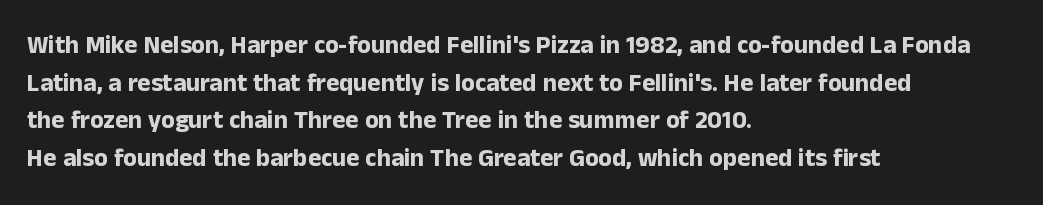
{"italic": "no", "bold": "yes", "underline": "no", "align": "left", "line_spacing": "normal", "line_spacing_ratio": 1.51, "letter_spacing": "normal", "letter_spacing_em": 0.0, "glyph_px": 25}
